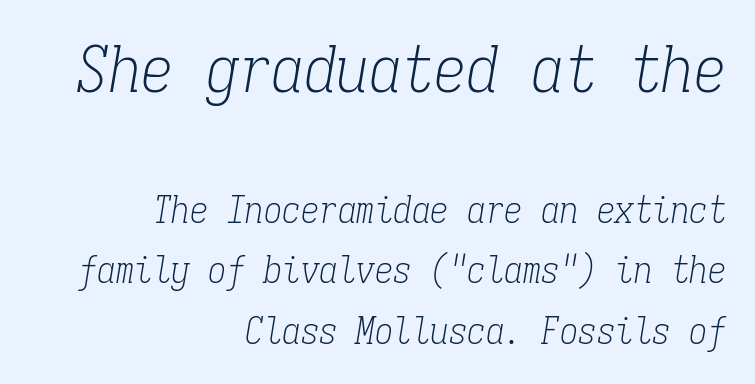
Leading: standard. This sample uses plain, unmodified letter spacing. Only glyphs here, with clear space below each row. You get the large type first, then a drop to smaller type. Stems and bowls with no extra thickness — not bold.
